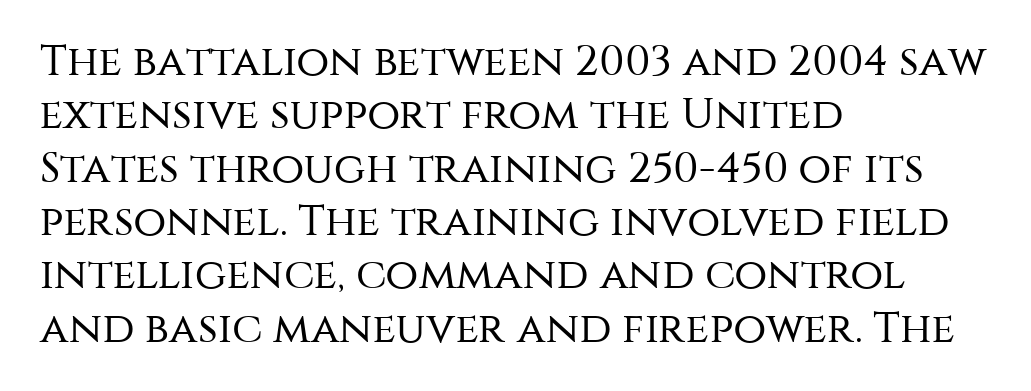
Q: Is the text bold? A: No.
Q: Is the text italic (slanted)? A: No, it is upright.
Q: Is the typeface a serif or a sans-serif typeface? A: Sans-serif.
Q: Is the text underlined? A: No.
Q: How is the paragraph aligned? A: Left-aligned.
Q: Is the spacing between letters normal or unusually wide? A: Normal.
Q: Width (condensed, normal, or wide)? A: Normal.
Q: Stroke contrast? A: Medium.
Q: x-height? A: Large.
Q: Monospaced? A: No.
